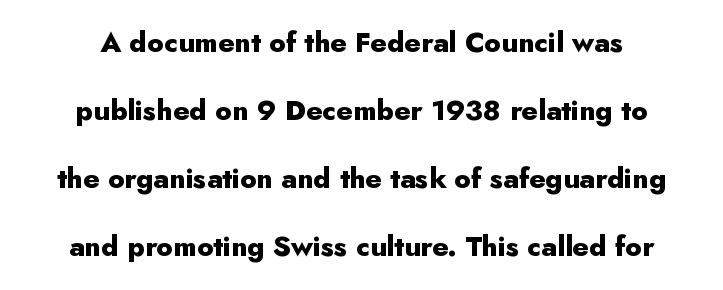
Q: Is the text bold? A: Yes.
Q: Is the text italic (slanted)? A: No, it is upright.
Q: Is the typeface a serif or a sans-serif typeface? A: Sans-serif.
Q: Is the text underlined? A: No.
Q: How is the paragraph aligned? A: Centered.
Q: Is the spacing between letters normal or unusually wide? A: Normal.
Q: Is the spacing between lines tight, normal or loose? A: Loose.
Q: Width (condensed, normal, or wide)? A: Normal.
Q: Stroke contrast? A: Low.
Q: x-height? A: Small.
Q: Monospaced? A: No.
